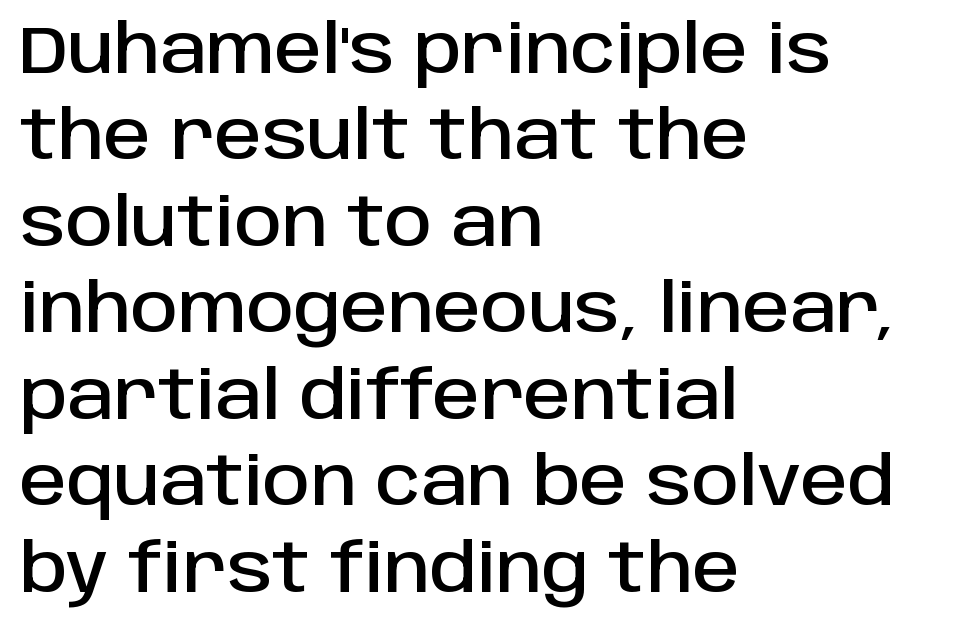
Q: Is the text italic (slanted)? A: No, it is upright.
Q: Is the typeface a serif or a sans-serif typeface? A: Sans-serif.
Q: Is the text underlined? A: No.
Q: How is the paragraph aligned? A: Left-aligned.
Q: Is the spacing between letters normal or unusually wide? A: Normal.
Q: Is the spacing between lines tight, normal or loose? A: Normal.
Q: Width (condensed, normal, or wide)? A: Normal.
Q: Stroke contrast? A: Low.
Q: x-height? A: Large.
Q: Monospaced? A: No.
